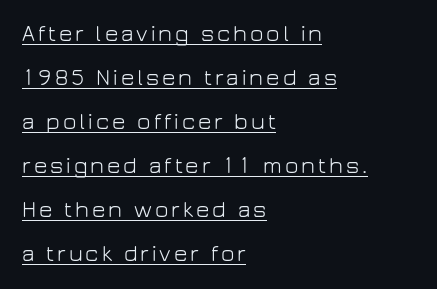
The lettering stays uniformly vertical, giving the passage a roman look. A continuous stroke trails under the words, as in a hyperlink. In CSS terms this would be text-align: left. Rows of type keep a wide berth in the vertical direction. The font sits on the lighter half of the weight spectrum, regular included.
